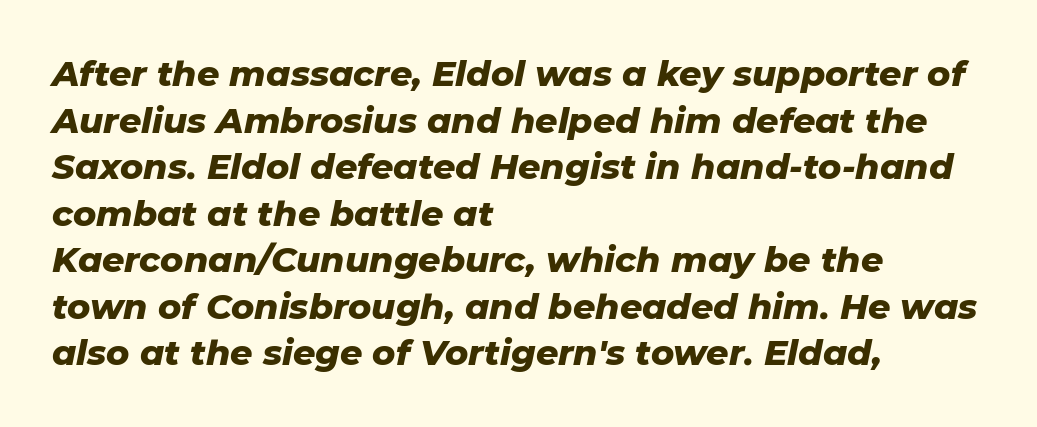
The image shows 35 px heavy type, italic (leaning right); set left-aligned, normal line spacing (1.33x), normal letter spacing, not underlined; low stroke contrast and a medium x-height.
